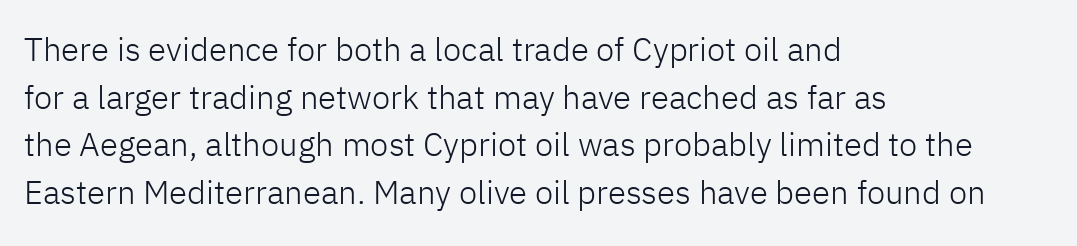
The image shows 33 px light sans-serif type, upright; set left-aligned, normal line spacing (1.44x), normal letter spacing, not underlined; low stroke contrast and a medium x-height.
